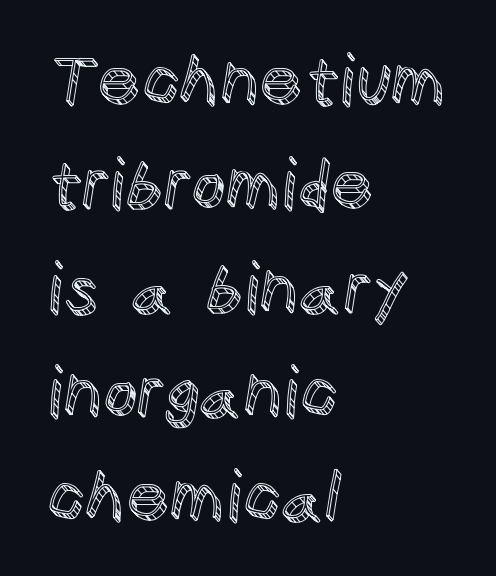
{"width": "normal", "x_height": "large", "monospaced": "no", "underline": "no", "align": "left", "line_spacing": "normal", "line_spacing_ratio": 1.53, "letter_spacing": "normal", "letter_spacing_em": 0.0, "glyph_px": 68}
